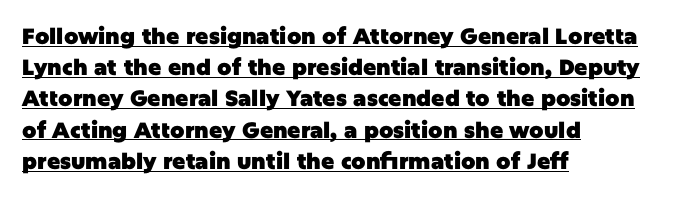
Regular leading. This sample carries an underscore along the baseline area. Each word holds together tightly as a unit, with standard inter-letter gaps. Posture: straight, roman, zero tilt. Alignment: flush left.
